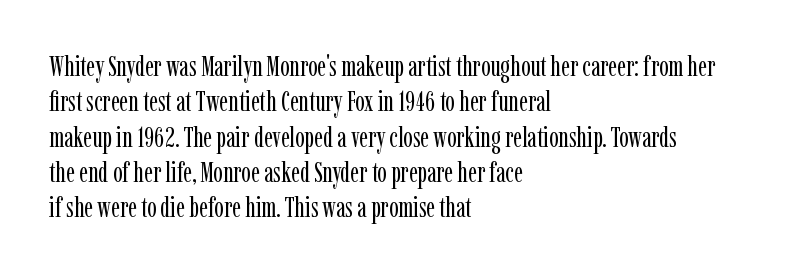
Letters have the restrained weight of plain body copy at most. Plain, unruled lines of type. Notice how descenders clear the ascenders below comfortably — that's standard leading. The line texture is even and compact thanks to regular tracking. Each letter keeps its own natural width here, so spacing adapts to shape.
